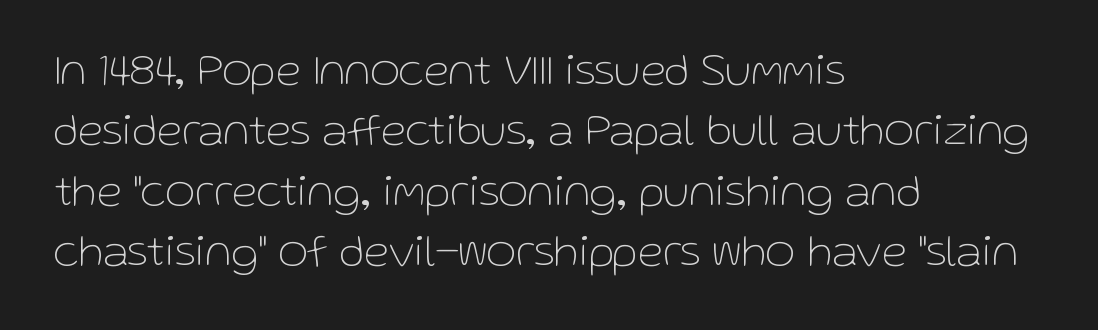
{"serif": "no", "italic": "no", "bold": "no", "weight": "thin", "width": "normal", "stroke_contrast": "low", "x_height": "medium", "monospaced": "no", "underline": "no", "align": "left", "line_spacing": "normal", "line_spacing_ratio": 1.31, "letter_spacing": "normal", "letter_spacing_em": 0.0, "glyph_px": 46}
